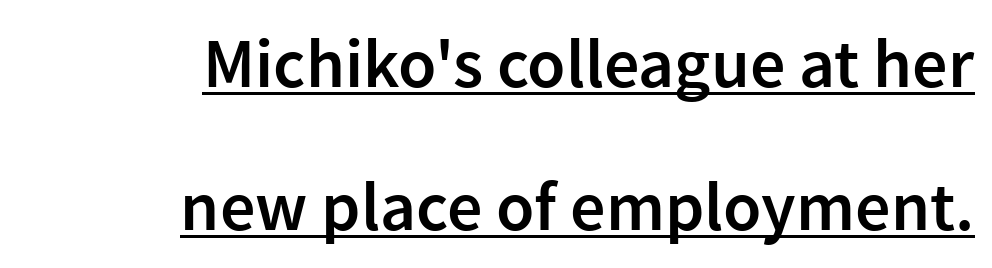
{"serif": "no", "italic": "no", "bold": "semi", "weight": "semibold", "width": "normal", "x_height": "medium", "monospaced": "no", "underline": "yes", "align": "right", "line_spacing": "loose", "line_spacing_ratio": 2.04, "letter_spacing": "normal", "letter_spacing_em": 0.0, "glyph_px": 70}
